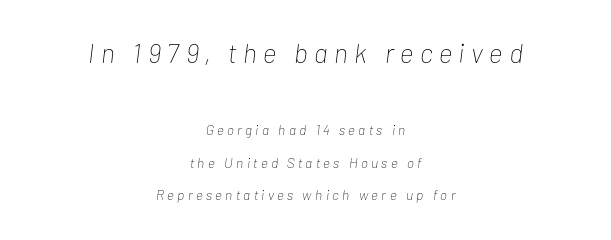
{"italic": "yes", "lean": "right", "slant_degrees": 7, "bold": "no", "underline": "no", "align": "center", "line_spacing": "loose", "line_spacing_ratio": 2.34, "letter_spacing": "wide", "letter_spacing_em": 0.24, "larger_block": "first", "size_ratio": 1.93, "glyph_px": 27}
